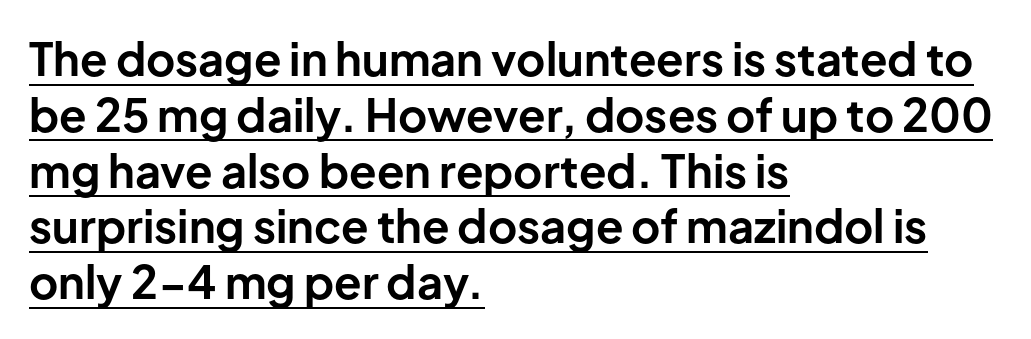
{"serif": "no", "italic": "no", "bold": "yes", "weight": "bold", "width": "normal", "stroke_contrast": "low", "x_height": "medium", "monospaced": "no", "underline": "yes", "align": "left", "line_spacing_ratio": 1.24, "letter_spacing": "normal", "letter_spacing_em": 0.0, "glyph_px": 45}
